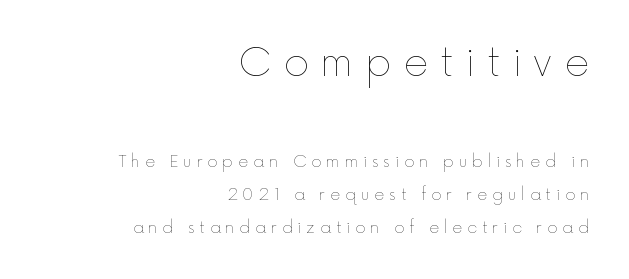
Q: Is the text bold? A: No.
Q: Is the text italic (slanted)? A: No, it is upright.
Q: Is the text underlined? A: No.
Q: How is the paragraph aligned? A: Right-aligned.
Q: Is the spacing between letters normal or unusually wide? A: Unusually wide.
Q: Is the spacing between lines tight, normal or loose? A: Loose.
Q: Which block of text is set in a larger size, the first (top) or the second (bottom)? A: The first (top) one.
Q: Width (condensed, normal, or wide)? A: Normal.
Q: x-height? A: Medium.
Q: Monospaced? A: No.
